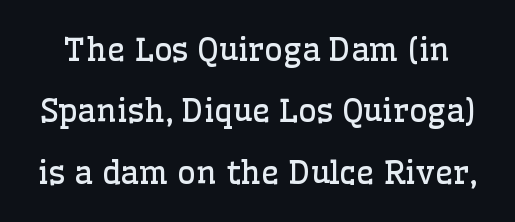
The image shows 32 px regular-weight serif type, upright; set loose line spacing (1.92x), normal letter spacing, not underlined; low stroke contrast and a medium x-height.
